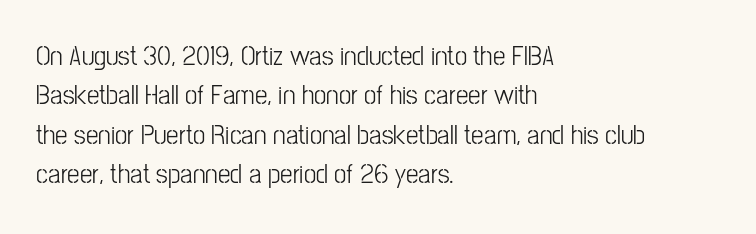
Bold? No — there's no thickening of the strokes. This is the regular roman posture of the typeface. A typesetter would call this zero additional tracking. Quick note: underline off. Line beginnings align vertically; line endings do not.
